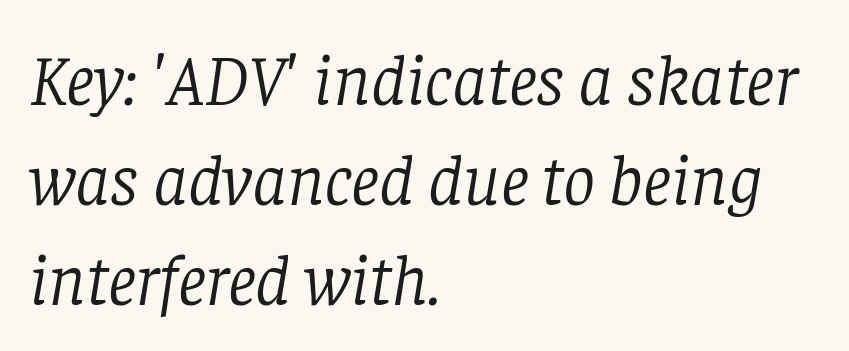
The image shows 72 px light serif type, italic (leaning right); set left-aligned, normal line spacing (1.39x), normal letter spacing, not underlined; low stroke contrast and a large x-height.
